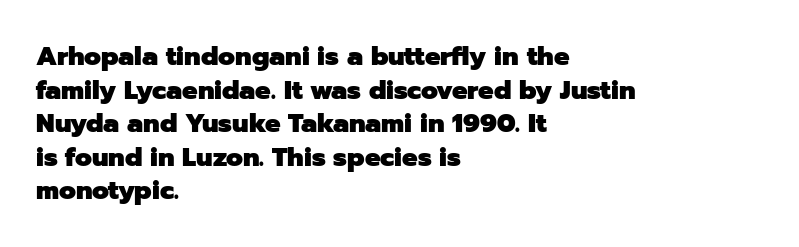
Regarding leading, the lines here are spaced in the standard way. Nothing unusual about the tracking: characters are spaced as the font intends. Clear beneath every line of the passage. The compositor pushed each line to the left boundary. Ascenders rise straight up at ninety degrees. The font is running at its bold setting.
